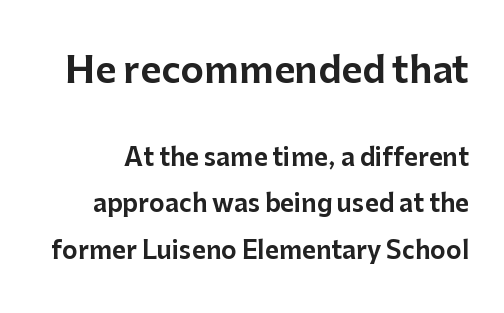
{"serif": "no", "italic": "no", "width": "normal", "stroke_contrast": "low", "x_height": "medium", "monospaced": "no", "underline": "no", "line_spacing": "loose", "line_spacing_ratio": 1.94, "letter_spacing": "normal", "letter_spacing_em": 0.0, "larger_block": "first", "size_ratio": 1.5, "glyph_px": 36}
